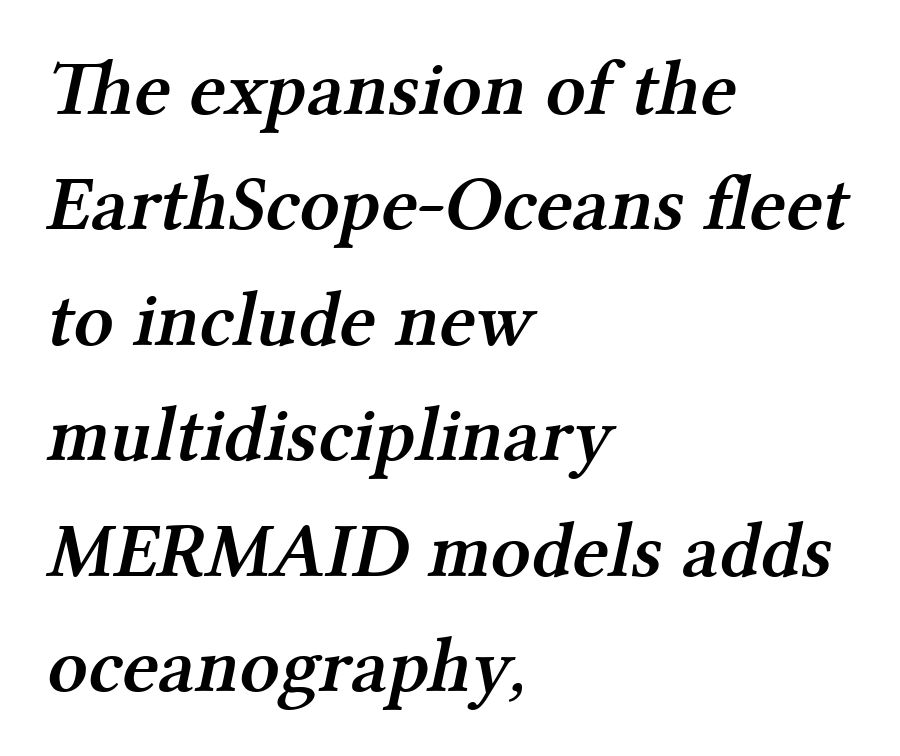
Q: Is the text bold? A: Semi-bold.
Q: Is the typeface a serif or a sans-serif typeface? A: Serif.
Q: Is the text underlined? A: No.
Q: How is the paragraph aligned? A: Left-aligned.
Q: Is the spacing between letters normal or unusually wide? A: Normal.
Q: Is the spacing between lines tight, normal or loose? A: Normal.
Q: Width (condensed, normal, or wide)? A: Normal.
Q: Stroke contrast? A: Medium.
Q: x-height? A: Medium.
Q: Monospaced? A: No.
